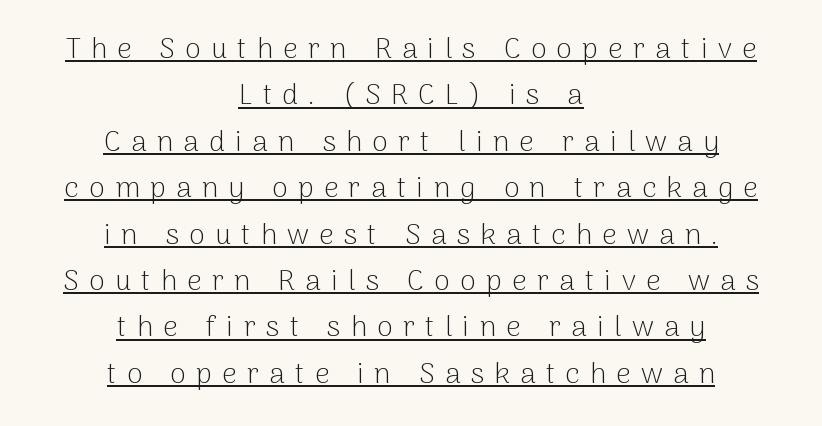
The typeface chosen for these lines omits serifs. Is there any slant? The stems are plumb. What decoration does the sample have? An underline. Nothing heavy about these letters — not bold at all.
